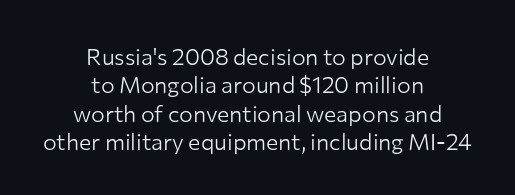
Q: Is the text bold? A: No.
Q: Is the text italic (slanted)? A: No, it is upright.
Q: Is the text underlined? A: No.
Q: How is the paragraph aligned? A: Centered.
Q: Is the spacing between letters normal or unusually wide? A: Normal.
